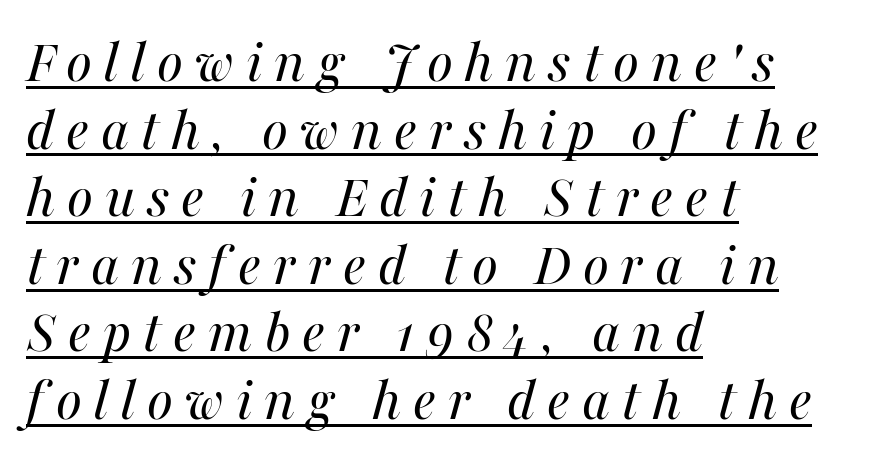
{"italic": "yes", "lean": "right", "slant_degrees": 16, "bold": "no", "weight": "regular", "width": "normal", "stroke_contrast": "medium", "x_height": "medium", "monospaced": "no", "underline": "yes", "align": "left", "line_spacing": "tight", "line_spacing_ratio": 1.09, "glyph_px": 62}
